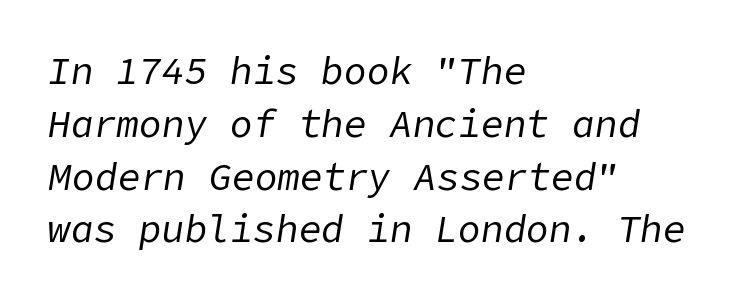
Regarding leading, the lines here are spaced in the standard way. Is the type slanted? Yes — the strokes lean at a clear angle. Reading down the block, your eye returns to a fixed left position each line. What stands out about the letter spacing? Nothing — it is the standard amount. Is this a heavy cut? Hardly; it is regular or lighter. The passage shown is not underscored anywhere.
